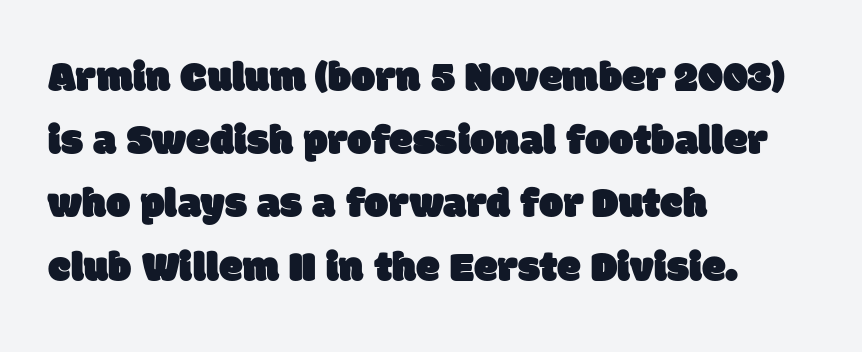
The image shows 43 px sans-serif type; set left-aligned, normal line spacing (1.47x), normal letter spacing, not underlined; low stroke contrast and a large x-height.
